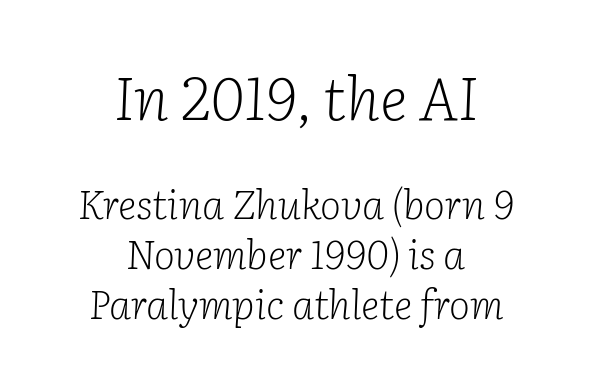
Look at the bottom of the vertical strokes: they flare into serifs here. Observe the ordinary spacing: letters are neighbours, not strangers. An italicized treatment has been applied to the whole sample. Large over small — that's the arrangement of the two blocks here. Check under the words: just untouched page. On a weight scale, this lands at 450 or below.
